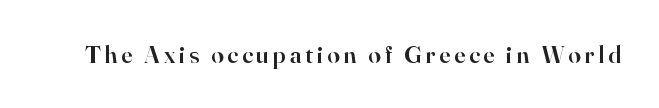
Each row of text sits above clean, open space. The strokes are fattened partway — semibold, not bold. Italic? Not at all — the glyphs are vertical.
